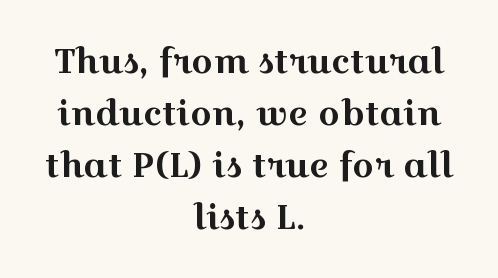
Q: Is the text italic (slanted)? A: No, it is upright.
Q: Is the typeface a serif or a sans-serif typeface? A: Serif.
Q: Is the text underlined? A: No.
Q: How is the paragraph aligned? A: Centered.
Q: Is the spacing between letters normal or unusually wide? A: Normal.
Q: Is the spacing between lines tight, normal or loose? A: Normal.
Q: Width (condensed, normal, or wide)? A: Wide.
Q: x-height? A: Medium.
Q: Monospaced? A: No.
